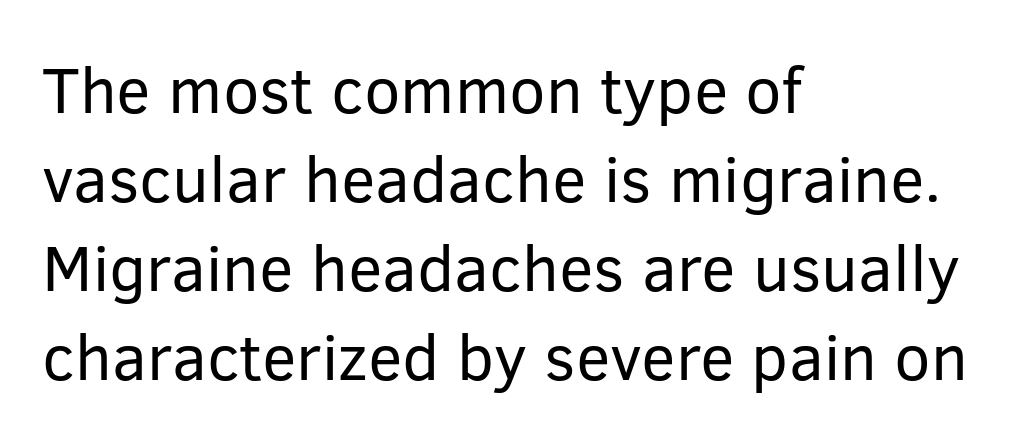
The image shows 65 px regular-weight sans-serif type, upright; set left-aligned, normal line spacing (1.37x), normal letter spacing, not underlined; low stroke contrast and a medium x-height.
